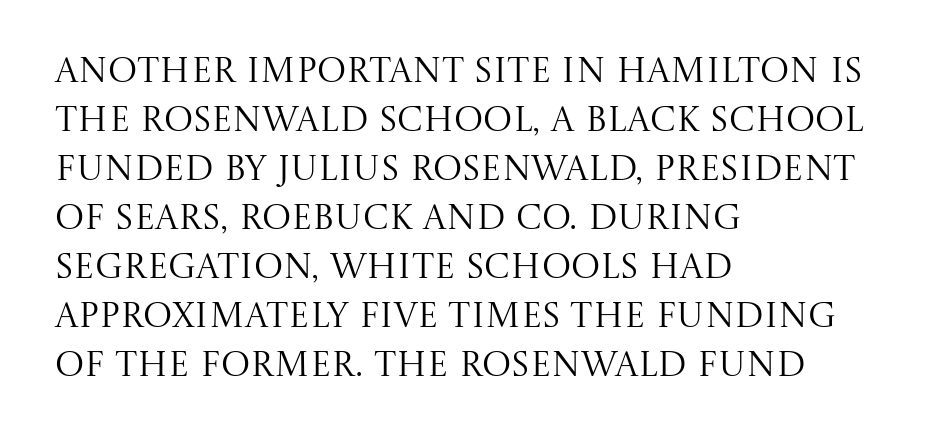
{"serif": "yes", "italic": "no", "bold": "no", "weight": "regular", "width": "normal", "stroke_contrast": "medium", "x_height": "large", "monospaced": "no", "underline": "no", "align": "left", "line_spacing": "normal", "line_spacing_ratio": 1.4, "letter_spacing": "normal", "letter_spacing_em": 0.0, "glyph_px": 35}
